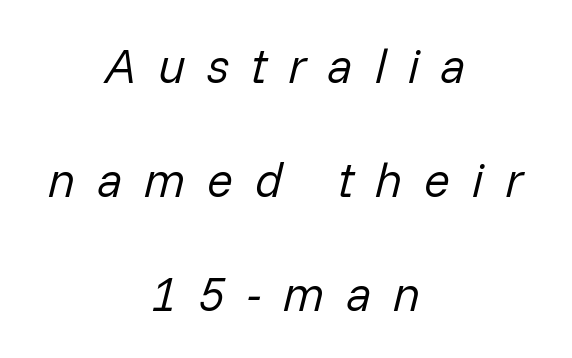
Q: Is the text bold? A: No.
Q: Is the text italic (slanted)? A: Yes, it leans right by about 14 degrees.
Q: Is the text underlined? A: No.
Q: How is the paragraph aligned? A: Centered.
Q: Is the spacing between letters normal or unusually wide? A: Unusually wide.
Q: Is the spacing between lines tight, normal or loose? A: Loose.
Q: Width (condensed, normal, or wide)? A: Normal.
Q: Stroke contrast? A: Low.
Q: x-height? A: Medium.
Q: Monospaced? A: No.
